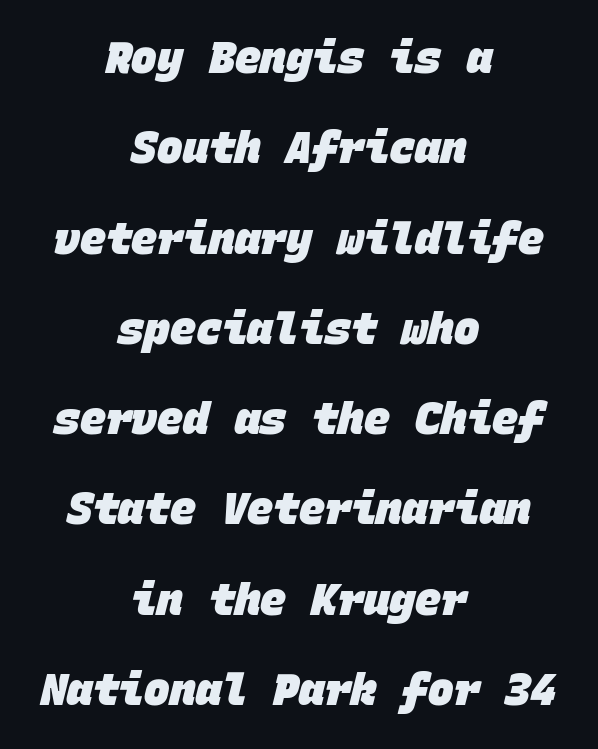
Q: Is the text bold? A: Yes.
Q: Is the typeface a serif or a sans-serif typeface? A: Sans-serif.
Q: Is the text underlined? A: No.
Q: How is the paragraph aligned? A: Centered.
Q: Is the spacing between letters normal or unusually wide? A: Normal.
Q: Is the spacing between lines tight, normal or loose? A: Loose.
Q: Width (condensed, normal, or wide)? A: Normal.
Q: Stroke contrast? A: Low.
Q: x-height? A: Large.
Q: Monospaced? A: Yes.
